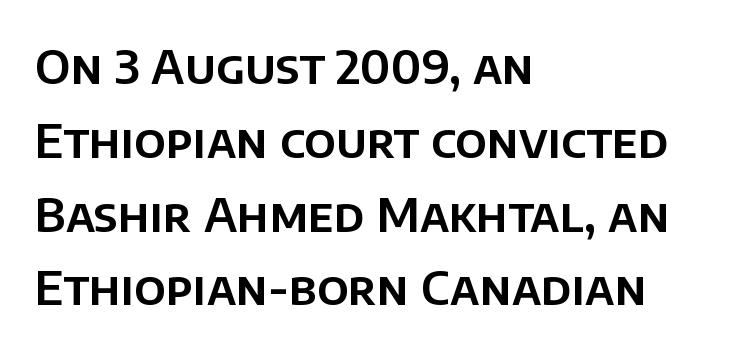
{"serif": "no", "italic": "no", "width": "normal", "stroke_contrast": "low", "x_height": "large", "monospaced": "no", "underline": "no", "align": "left", "line_spacing": "normal", "line_spacing_ratio": 1.57, "letter_spacing": "normal", "letter_spacing_em": 0.0, "glyph_px": 47}
